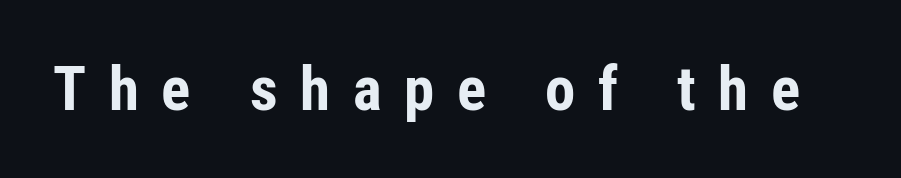
The image shows 61 px bold, condensed sans-serif type, upright; set unusually wide letter spacing (+0.37 em), not underlined; low stroke contrast and a medium x-height.
